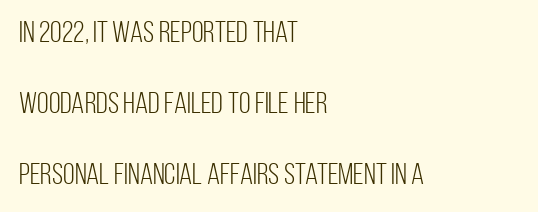
Q: Is the text bold? A: No.
Q: Is the text italic (slanted)? A: No, it is upright.
Q: Is the typeface a serif or a sans-serif typeface? A: Sans-serif.
Q: Is the text underlined? A: No.
Q: How is the paragraph aligned? A: Left-aligned.
Q: Is the spacing between letters normal or unusually wide? A: Normal.
Q: Is the spacing between lines tight, normal or loose? A: Loose.
Q: Width (condensed, normal, or wide)? A: Condensed.
Q: Stroke contrast? A: Low.
Q: x-height? A: Large.
Q: Monospaced? A: No.
